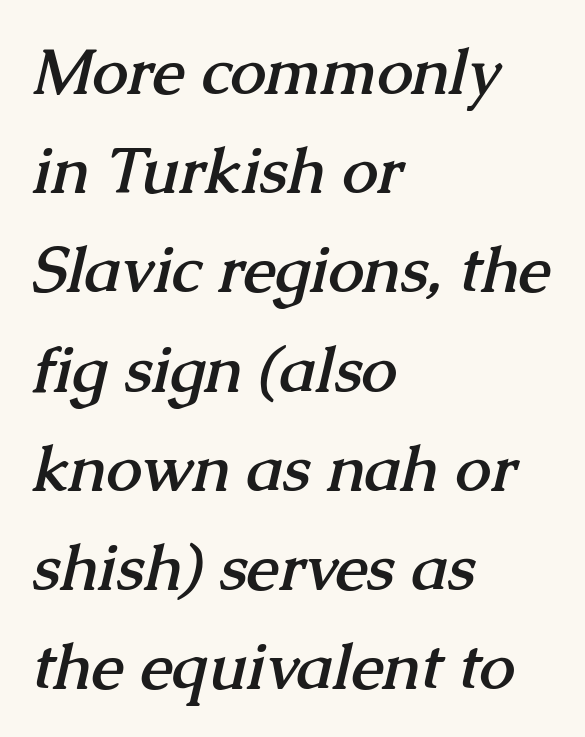
The image shows 64 px semibold serif type; set left-aligned, normal line spacing (1.55x), normal letter spacing, not underlined; medium stroke contrast and a medium x-height.
